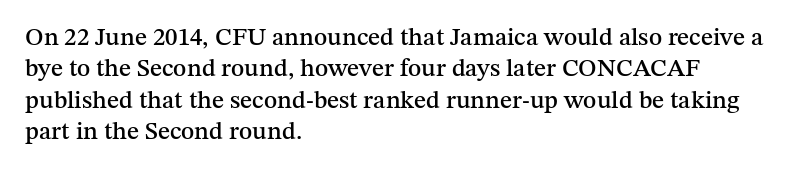
The image shows 25 px text type, upright; set left-aligned, normal line spacing (1.26x), normal letter spacing, not underlined.
